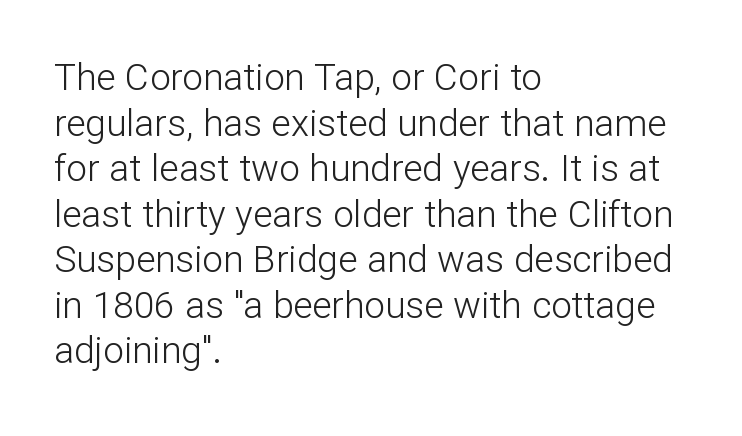
{"serif": "no", "italic": "no", "bold": "no", "weight": "light", "width": "normal", "stroke_contrast": "low", "x_height": "medium", "monospaced": "no", "underline": "no", "align": "left", "line_spacing_ratio": 1.23, "letter_spacing": "normal", "letter_spacing_em": 0.0, "glyph_px": 37}
